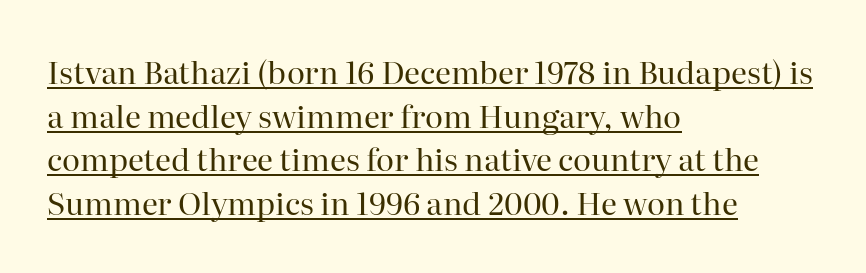
Q: Is the text bold? A: No.
Q: Is the text italic (slanted)? A: No, it is upright.
Q: Is the typeface a serif or a sans-serif typeface? A: Serif.
Q: Is the text underlined? A: Yes.
Q: How is the paragraph aligned? A: Left-aligned.
Q: Is the spacing between letters normal or unusually wide? A: Normal.
Q: Is the spacing between lines tight, normal or loose? A: Normal.
Q: Width (condensed, normal, or wide)? A: Normal.
Q: Stroke contrast? A: High.
Q: x-height? A: Medium.
Q: Monospaced? A: No.
